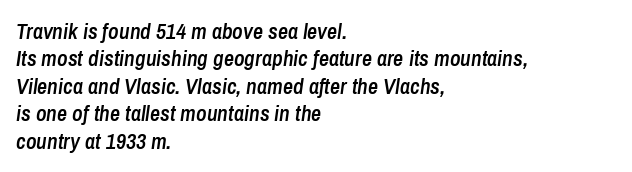
The image shows 22 px text type, italic (leaning right); set left-aligned, normal line spacing (1.25x), normal letter spacing, not underlined.
